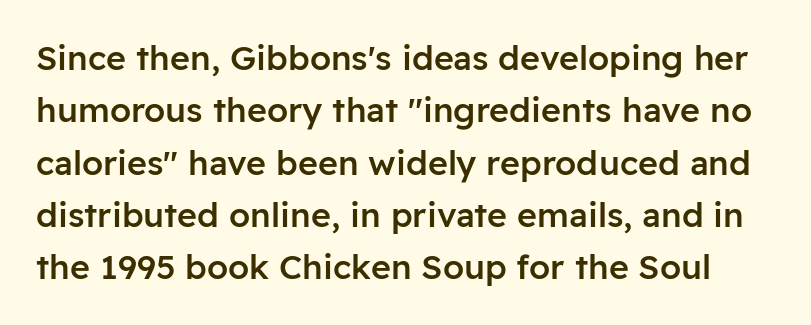
Q: Is the text bold? A: Semi-bold.
Q: Is the text italic (slanted)? A: No, it is upright.
Q: Is the typeface a serif or a sans-serif typeface? A: Sans-serif.
Q: Is the text underlined? A: No.
Q: Is the spacing between letters normal or unusually wide? A: Normal.
Q: Is the spacing between lines tight, normal or loose? A: Normal.
Q: Width (condensed, normal, or wide)? A: Normal.
Q: Stroke contrast? A: Low.
Q: x-height? A: Medium.
Q: Monospaced? A: No.
